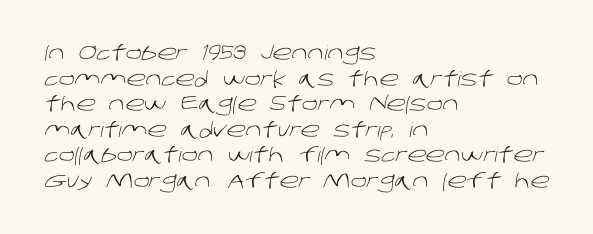
{"bold": "no", "underline": "no", "align": "left", "line_spacing": "normal", "line_spacing_ratio": 1.28, "letter_spacing": "normal", "letter_spacing_em": 0.0, "glyph_px": 20}
